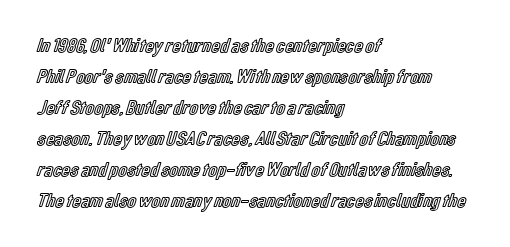
Q: Is the text italic (slanted)? A: Yes.
Q: Is the text underlined? A: No.
Q: How is the paragraph aligned? A: Left-aligned.
Q: Is the spacing between letters normal or unusually wide? A: Normal.
Q: Is the spacing between lines tight, normal or loose? A: Normal.
